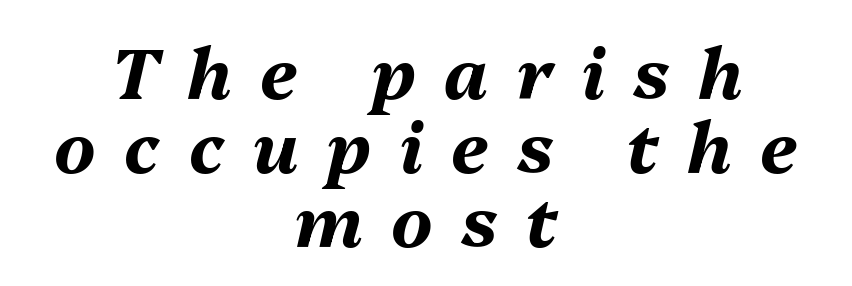
The image shows 70 px bold type, italic (leaning right); set centered, tight line spacing (1.06x), unusually wide letter spacing (+0.41 em), not underlined; medium stroke contrast and a medium x-height.
